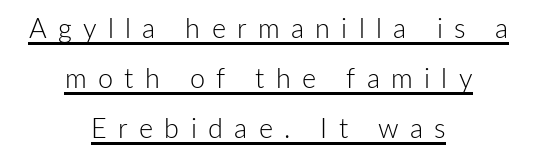
The image shows 27 px text type, upright; set centered, line spacing 1.86x, unusually wide letter spacing (+0.42 em), underlined.
